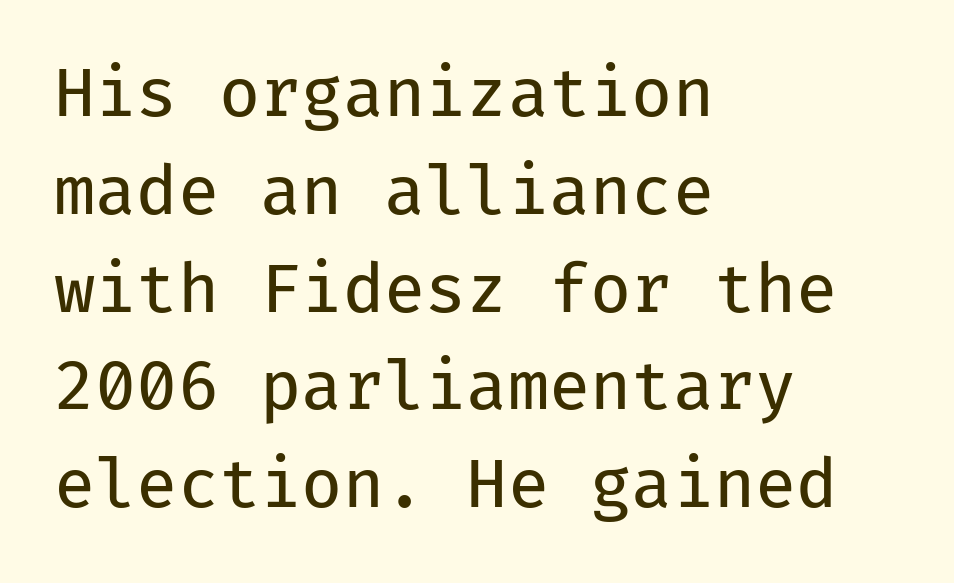
{"serif": "no", "italic": "no", "bold": "no", "weight": "regular", "width": "normal", "stroke_contrast": "low", "x_height": "medium", "monospaced": "yes", "underline": "no", "align": "left", "line_spacing": "normal", "line_spacing_ratio": 1.46, "letter_spacing": "normal", "letter_spacing_em": 0.0, "glyph_px": 67}
